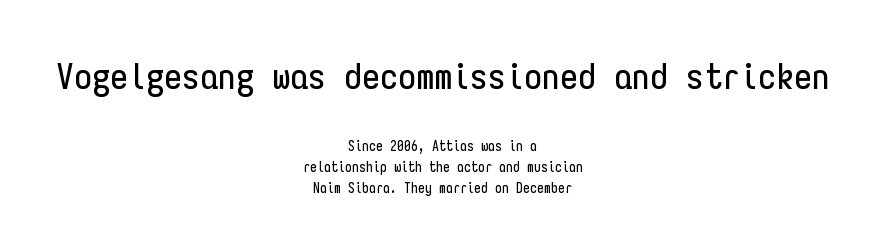
The image shows 36 px condensed sans-serif type, upright, monospaced; set centered, normal line spacing (1.5x), normal letter spacing, not underlined; the first (top) block is 2.57x larger; low stroke contrast and a medium x-height.
